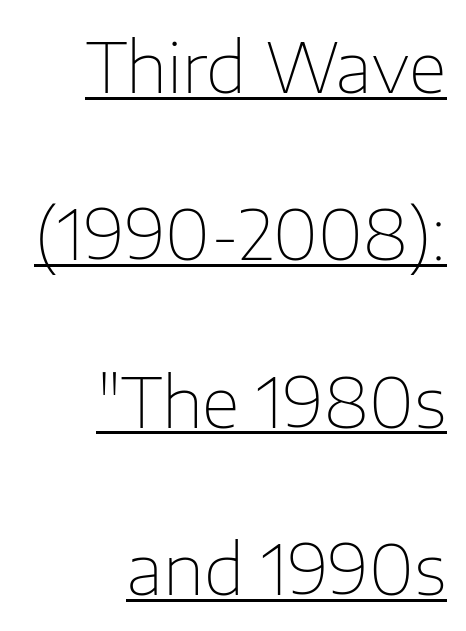
Q: Is the text bold? A: No.
Q: Is the text italic (slanted)? A: No, it is upright.
Q: Is the typeface a serif or a sans-serif typeface? A: Sans-serif.
Q: Is the text underlined? A: Yes.
Q: How is the paragraph aligned? A: Right-aligned.
Q: Is the spacing between letters normal or unusually wide? A: Normal.
Q: Is the spacing between lines tight, normal or loose? A: Loose.
Q: Width (condensed, normal, or wide)? A: Normal.
Q: Stroke contrast? A: Low.
Q: x-height? A: Medium.
Q: Monospaced? A: No.
